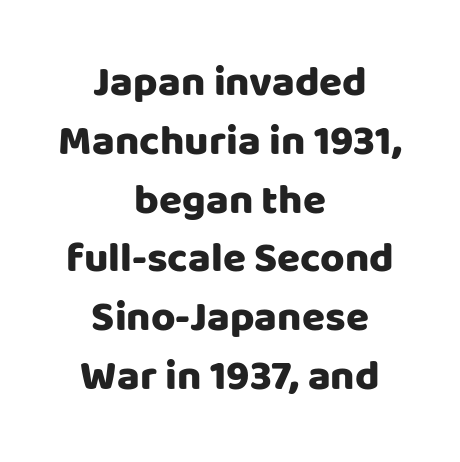
Q: Is the text italic (slanted)? A: No, it is upright.
Q: Is the typeface a serif or a sans-serif typeface? A: Sans-serif.
Q: Is the text underlined? A: No.
Q: How is the paragraph aligned? A: Centered.
Q: Is the spacing between letters normal or unusually wide? A: Normal.
Q: Is the spacing between lines tight, normal or loose? A: Normal.
Q: Width (condensed, normal, or wide)? A: Normal.
Q: Stroke contrast? A: Low.
Q: x-height? A: Large.
Q: Monospaced? A: No.
